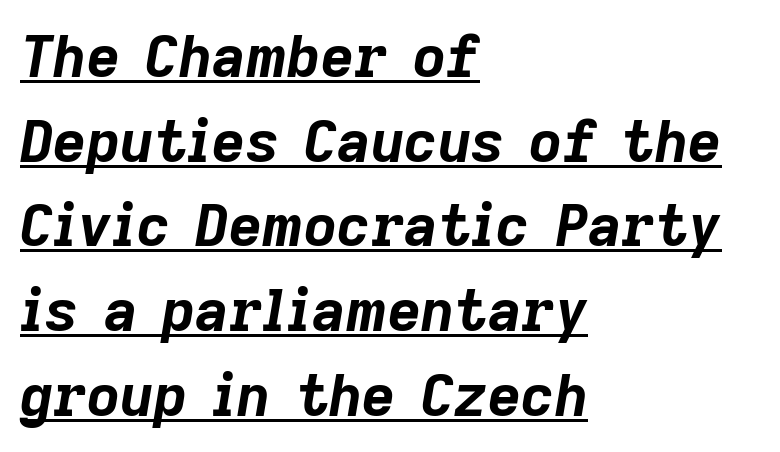
Q: Is the text bold? A: Yes.
Q: Is the text italic (slanted)? A: Yes, it leans right by about 9 degrees.
Q: Is the text underlined? A: Yes.
Q: How is the paragraph aligned? A: Left-aligned.
Q: Is the spacing between letters normal or unusually wide? A: Normal.
Q: Is the spacing between lines tight, normal or loose? A: Normal.
Q: Width (condensed, normal, or wide)? A: Normal.
Q: Stroke contrast? A: Low.
Q: x-height? A: Medium.
Q: Monospaced? A: No.
